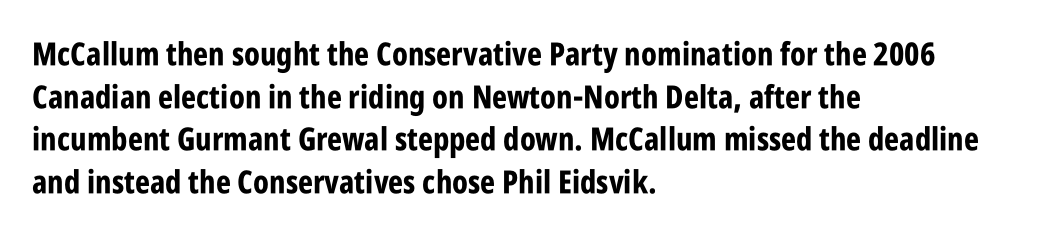
Q: Is the text bold? A: Yes.
Q: Is the text italic (slanted)? A: No, it is upright.
Q: Is the typeface a serif or a sans-serif typeface? A: Sans-serif.
Q: Is the text underlined? A: No.
Q: How is the paragraph aligned? A: Left-aligned.
Q: Is the spacing between letters normal or unusually wide? A: Normal.
Q: Is the spacing between lines tight, normal or loose? A: Normal.
Q: Width (condensed, normal, or wide)? A: Condensed.
Q: Stroke contrast? A: Low.
Q: x-height? A: Large.
Q: Monospaced? A: No.
